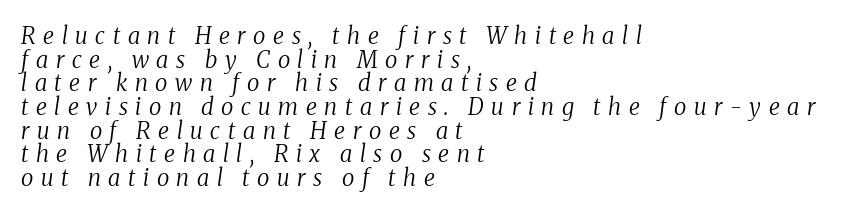
Q: Is the text bold? A: No.
Q: Is the text italic (slanted)? A: Yes, it leans right by about 8 degrees.
Q: Is the text underlined? A: No.
Q: How is the paragraph aligned? A: Left-aligned.
Q: Is the spacing between letters normal or unusually wide? A: Unusually wide.
Q: Is the spacing between lines tight, normal or loose? A: Tight.
